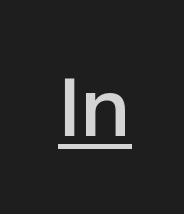
Q: Is the text bold? A: Semi-bold.
Q: Is the text italic (slanted)? A: No, it is upright.
Q: Is the typeface a serif or a sans-serif typeface? A: Sans-serif.
Q: Is the text underlined? A: Yes.
Q: Is the spacing between letters normal or unusually wide? A: Normal.
Q: Width (condensed, normal, or wide)? A: Normal.
Q: Stroke contrast? A: Low.
Q: x-height? A: Medium.
Q: Monospaced? A: No.
